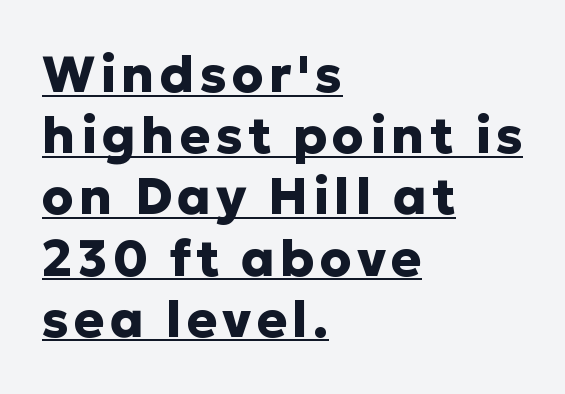
The face used here appears with an underline applied. If you drew a ruler down the left edge, every line would touch it. In terms of letterform style, serifs are entirely absent. Each letter keeps its own natural width here, so spacing adapts to shape.
